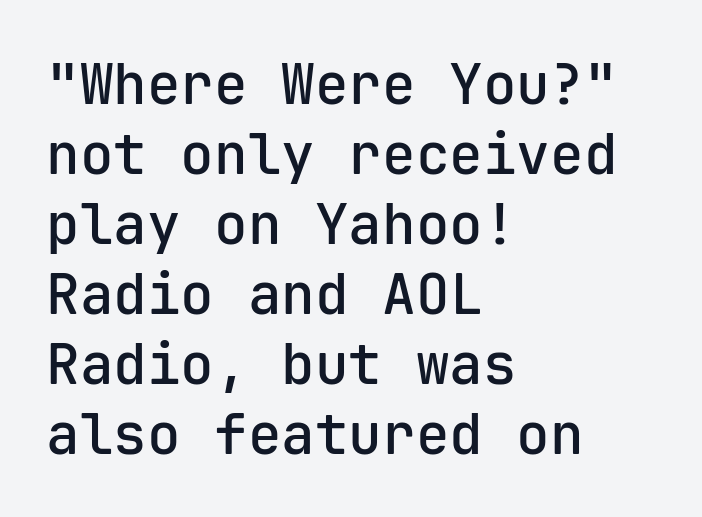
Q: Is the text bold? A: Semi-bold.
Q: Is the text italic (slanted)? A: No, it is upright.
Q: Is the typeface a serif or a sans-serif typeface? A: Sans-serif.
Q: Is the text underlined? A: No.
Q: How is the paragraph aligned? A: Left-aligned.
Q: Is the spacing between letters normal or unusually wide? A: Normal.
Q: Is the spacing between lines tight, normal or loose? A: Normal.
Q: Width (condensed, normal, or wide)? A: Normal.
Q: Stroke contrast? A: Low.
Q: x-height? A: Medium.
Q: Monospaced? A: Yes.
